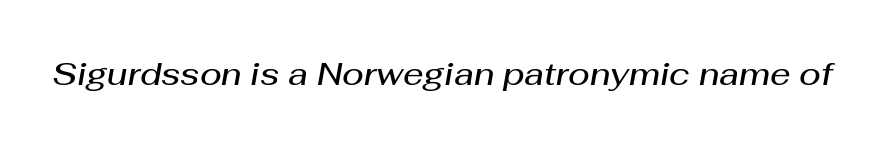
The image shows 32 px semibold type, italic (leaning right); set normal letter spacing, not underlined; medium stroke contrast and a medium x-height.
